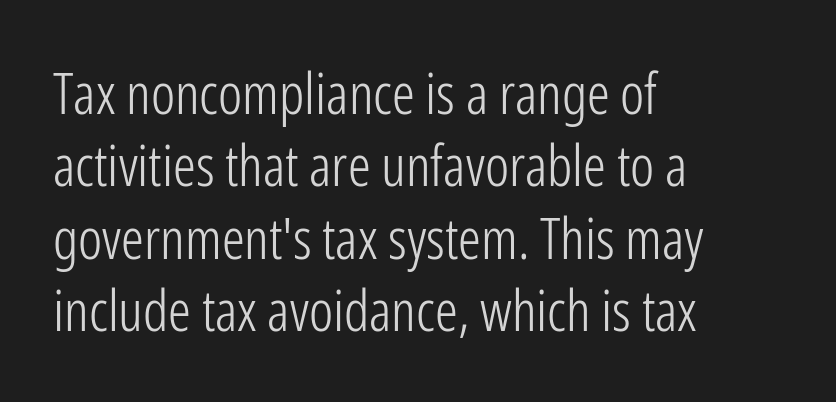
{"serif": "no", "italic": "no", "bold": "no", "weight": "light", "width": "condensed", "stroke_contrast": "low", "x_height": "medium", "monospaced": "no", "underline": "no", "align": "left", "line_spacing": "normal", "line_spacing_ratio": 1.27, "letter_spacing": "normal", "letter_spacing_em": 0.0, "glyph_px": 57}
